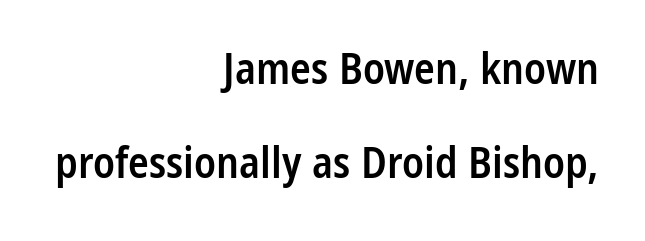
Whoever set this chose breathing room over compactness in the vertical rhythm. Any mark beneath the type? The region is blank. Rendered with straight, roman letterforms. The passage shown is typed in a proportional face where columns would drift.
